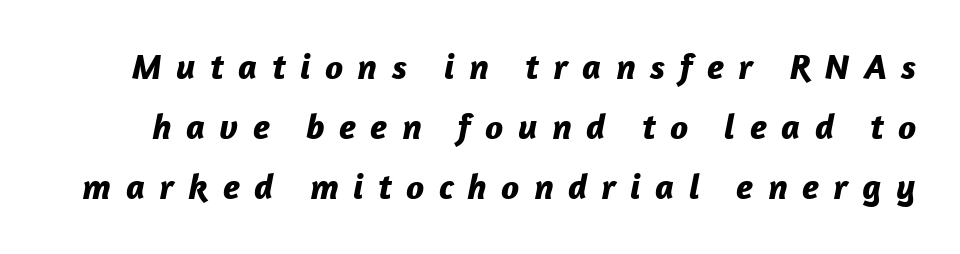
{"italic": "yes", "lean": "right", "slant_degrees": 12, "bold": "yes", "weight": "bold", "width": "normal", "stroke_contrast": "low", "x_height": "medium", "monospaced": "no", "underline": "no", "line_spacing": "normal", "line_spacing_ratio": 1.67, "letter_spacing": "wide", "letter_spacing_em": 0.4, "glyph_px": 36}
